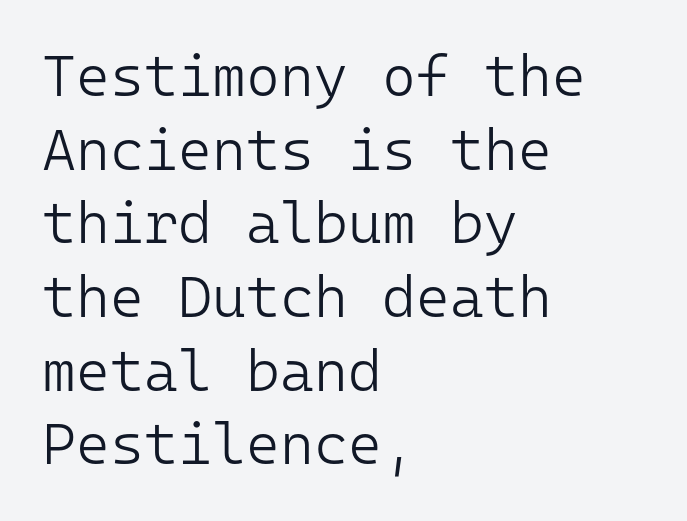
The characters display no serif detailing; their extremities are plain. Think of a typewriter: that constant character pitch is what you see here. This sample uses an upright cut, with every glyph sitting square on the baseline. Honestly, the row spacing looks completely unremarkable.
